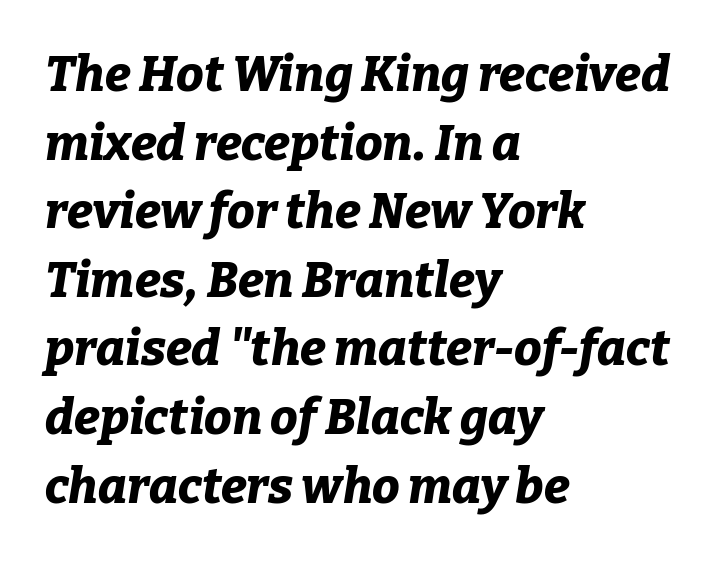
{"italic": "yes", "lean": "right", "slant_degrees": 9, "bold": "yes", "weight": "bold", "width": "normal", "stroke_contrast": "low", "x_height": "medium", "monospaced": "no", "underline": "no", "align": "left", "line_spacing": "normal", "line_spacing_ratio": 1.4, "letter_spacing": "normal", "letter_spacing_em": 0.0, "glyph_px": 49}
